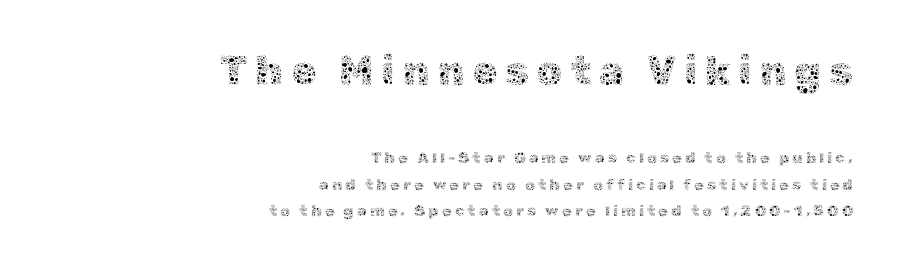
Q: Is the text bold? A: No.
Q: Is the text italic (slanted)? A: No, it is upright.
Q: Is the text underlined? A: No.
Q: How is the paragraph aligned? A: Right-aligned.
Q: Is the spacing between lines tight, normal or loose? A: Normal.
Q: Which block of text is set in a larger size, the first (top) or the second (bottom)? A: The first (top) one.
Q: Width (condensed, normal, or wide)? A: Normal.
Q: x-height? A: Medium.
Q: Monospaced? A: No.
